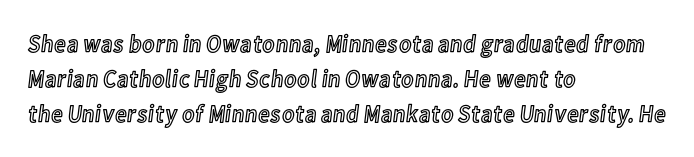
{"underline": "no", "align": "left", "line_spacing": "normal", "line_spacing_ratio": 1.41, "letter_spacing": "normal", "letter_spacing_em": 0.0, "glyph_px": 25}
